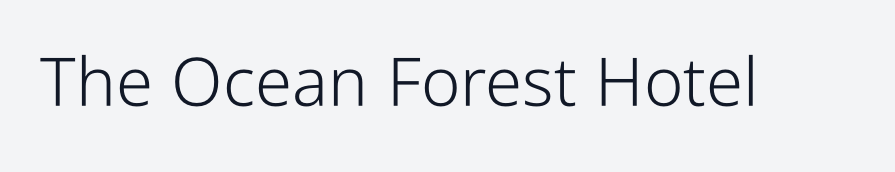
{"serif": "no", "italic": "no", "bold": "no", "weight": "light", "width": "condensed", "stroke_contrast": "low", "x_height": "medium", "monospaced": "no", "underline": "no", "letter_spacing": "normal", "letter_spacing_em": 0.0, "glyph_px": 67}
